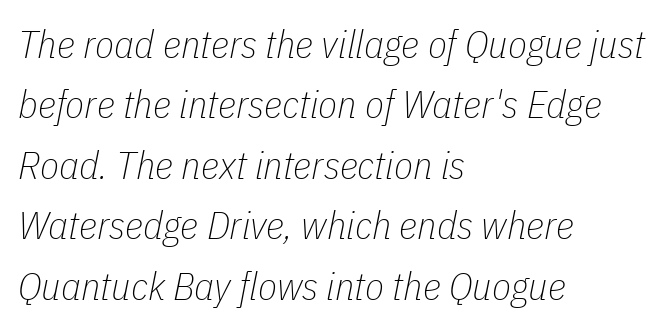
The image shows 39 px thin, condensed type, italic (leaning right); set left-aligned, normal line spacing (1.55x), normal letter spacing, not underlined; low stroke contrast and a medium x-height.
